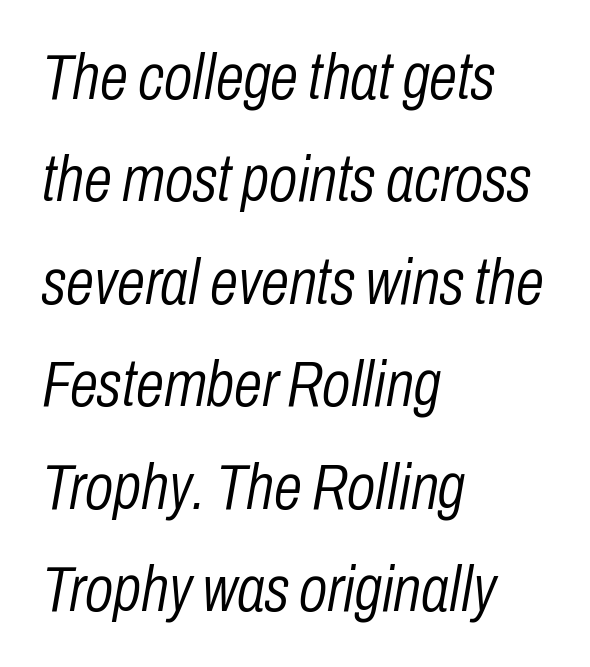
Vertical stems look standard width or narrower in stroke. One-word summary of the alignment: left. The words here are not underlined. How would I describe the line gaps? Plain and ordinary.
